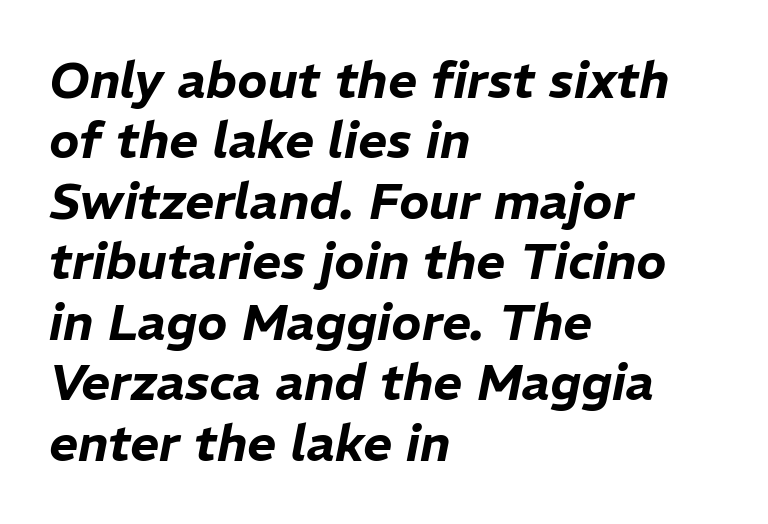
Q: Is the text italic (slanted)? A: Yes, it leans right by about 11 degrees.
Q: Is the text underlined? A: No.
Q: How is the paragraph aligned? A: Left-aligned.
Q: Is the spacing between letters normal or unusually wide? A: Normal.
Q: Width (condensed, normal, or wide)? A: Normal.
Q: Stroke contrast? A: Low.
Q: x-height? A: Medium.
Q: Monospaced? A: No.
